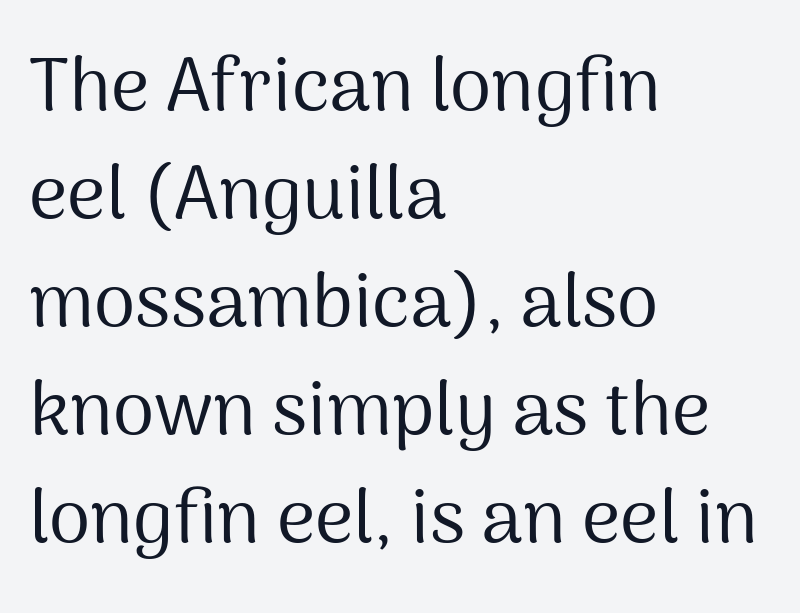
This sample uses a sans-serif face. Does the copy run flush right? No — it runs flush left. The rendering uses natural spacing where letterforms have individual widths. Think standard paragraph weight, or any step lighter than that.
